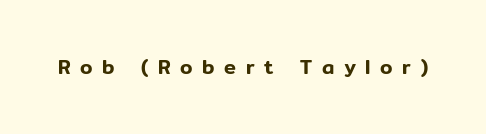
The image shows 20 px text type, upright; set unusually wide letter spacing (+0.48 em), not underlined.
